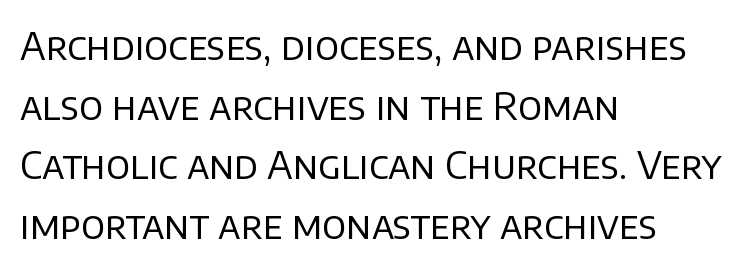
Q: Is the text bold? A: No.
Q: Is the text italic (slanted)? A: No, it is upright.
Q: Is the typeface a serif or a sans-serif typeface? A: Sans-serif.
Q: Is the text underlined? A: No.
Q: How is the paragraph aligned? A: Left-aligned.
Q: Is the spacing between letters normal or unusually wide? A: Normal.
Q: Is the spacing between lines tight, normal or loose? A: Normal.
Q: Width (condensed, normal, or wide)? A: Normal.
Q: Stroke contrast? A: Low.
Q: x-height? A: Large.
Q: Monospaced? A: No.
